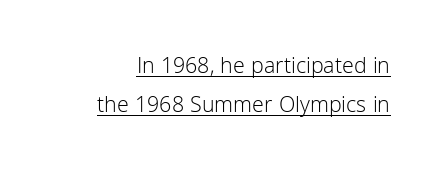
The image shows 23 px text type, upright; set normal line spacing (1.69x), normal letter spacing, underlined.
